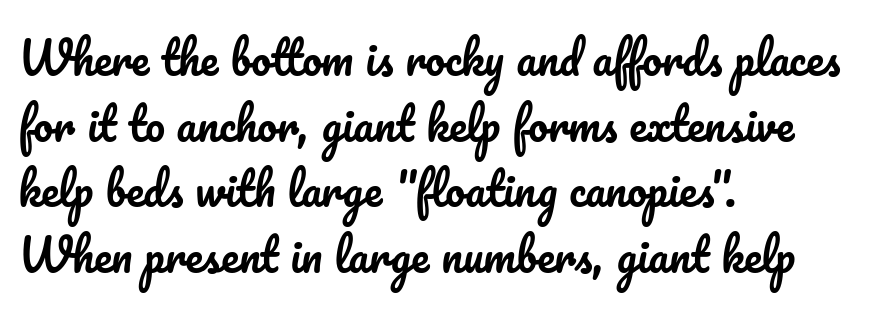
Q: Is the text italic (slanted)? A: Yes.
Q: Is the text underlined? A: No.
Q: How is the paragraph aligned? A: Left-aligned.
Q: Is the spacing between letters normal or unusually wide? A: Normal.
Q: Is the spacing between lines tight, normal or loose? A: Normal.
Q: Width (condensed, normal, or wide)? A: Normal.
Q: Stroke contrast? A: Low.
Q: x-height? A: Small.
Q: Monospaced? A: No.
